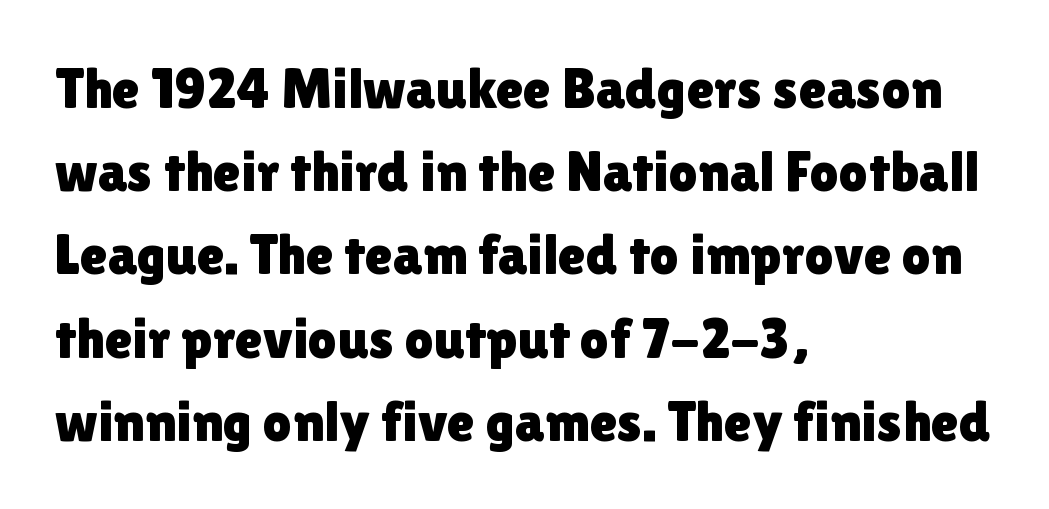
All the whitespace from short lines collects on the right. Designer's note — italics off, roman on. The space directly below the letters is spotless. Check where the strokes stop: nothing finishes them off — pure sans.
